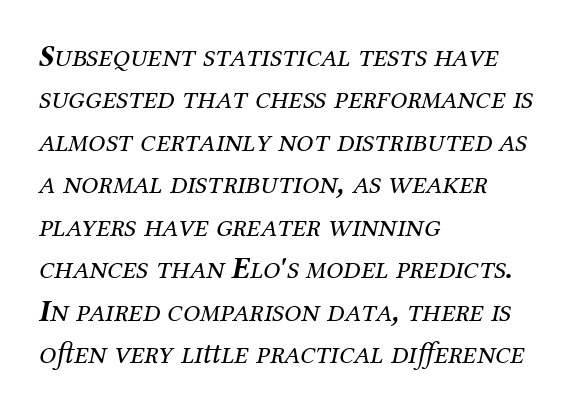
{"serif": "yes", "italic": "yes", "lean": "right", "slant_degrees": 12, "bold": "no", "weight": "regular", "width": "normal", "stroke_contrast": "medium", "x_height": "medium", "monospaced": "no", "underline": "no", "align": "left", "line_spacing": "normal", "line_spacing_ratio": 1.37, "letter_spacing": "normal", "letter_spacing_em": 0.0, "glyph_px": 31}
